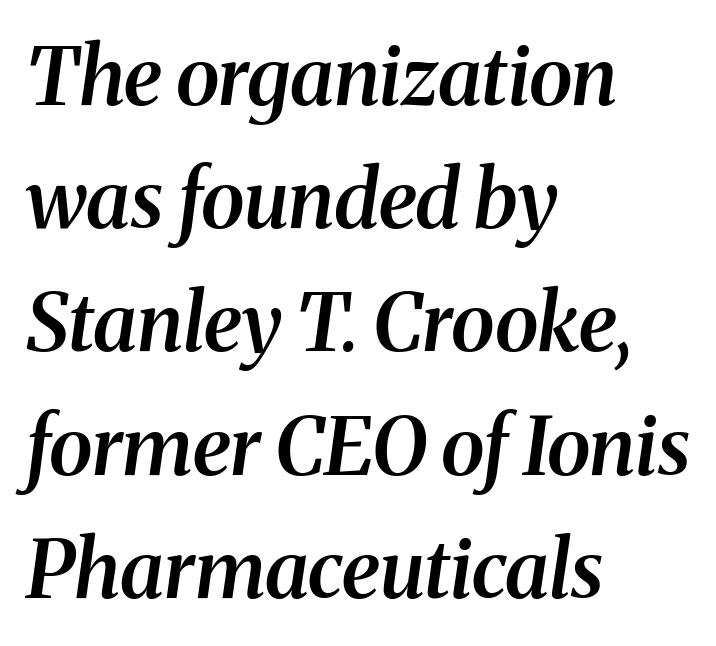
{"serif": "yes", "italic": "yes", "lean": "right", "slant_degrees": 8, "bold": "semi", "weight": "semibold", "width": "normal", "stroke_contrast": "medium", "x_height": "medium", "monospaced": "no", "underline": "no", "align": "left", "line_spacing": "normal", "line_spacing_ratio": 1.54, "letter_spacing": "normal", "letter_spacing_em": 0.0, "glyph_px": 80}
